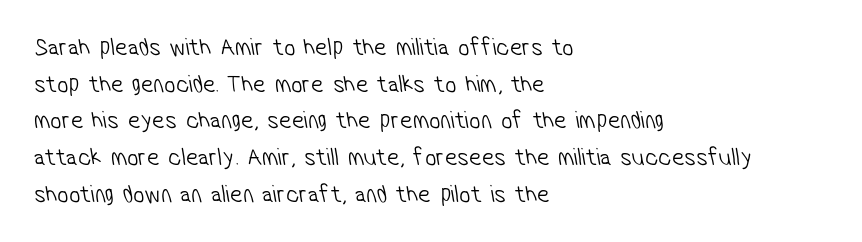
Honestly, the letter spacing is just normal — you wouldn't notice it. Ink coverage per letter is moderate at most. The lines in this sample share a left origin and differ only in where they stop. Is there much room between lines? A standard amount, neither cramped nor airy.
